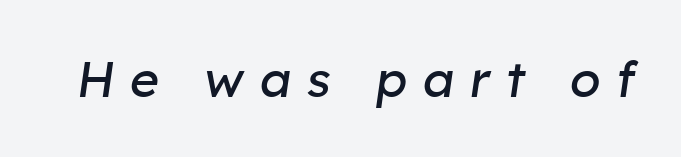
Q: Is the text bold? A: No.
Q: Is the text italic (slanted)? A: Yes, it leans right by about 8 degrees.
Q: Is the text underlined? A: No.
Q: Is the spacing between letters normal or unusually wide? A: Unusually wide.
Q: Width (condensed, normal, or wide)? A: Normal.
Q: Stroke contrast? A: Low.
Q: x-height? A: Medium.
Q: Monospaced? A: No.
